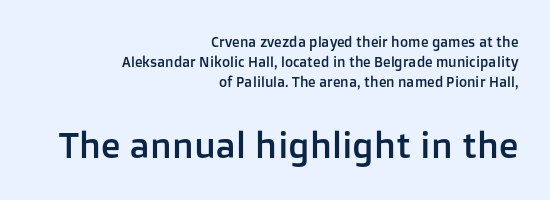
{"serif": "no", "italic": "no", "width": "normal", "stroke_contrast": "low", "x_height": "medium", "monospaced": "no", "underline": "no", "align": "right", "line_spacing": "normal", "line_spacing_ratio": 1.44, "letter_spacing": "normal", "letter_spacing_em": 0.0, "larger_block": "second", "size_ratio": 2.57, "glyph_px": 36}
